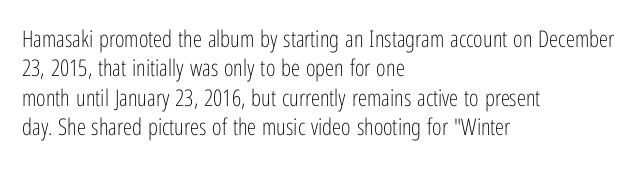
The image shows 23 px text type, upright; set left-aligned, normal line spacing (1.28x), normal letter spacing, not underlined.
